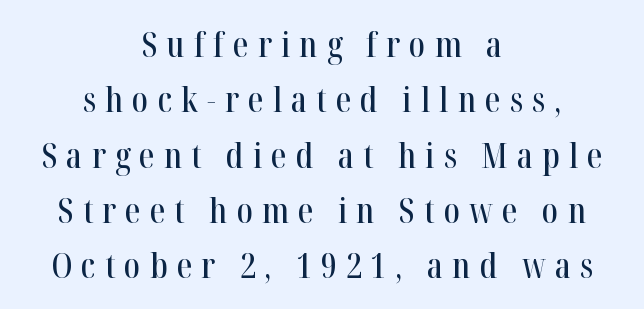
{"serif": "yes", "italic": "no", "width": "condensed", "stroke_contrast": "high", "x_height": "medium", "monospaced": "no", "underline": "no", "align": "center", "line_spacing": "normal", "line_spacing_ratio": 1.58, "letter_spacing": "wide", "letter_spacing_em": 0.26, "glyph_px": 35}
